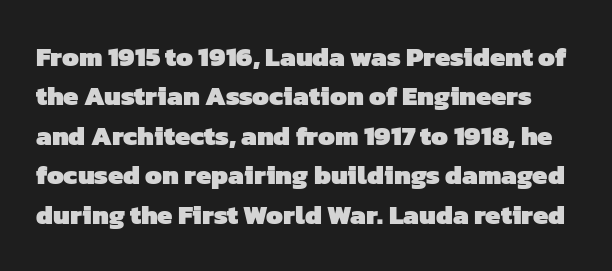
Words appear dense and cohesive because spacing is normal. The typesetting leans heavy: a genuine bold. Is there much room between lines? A standard amount, neither cramped nor airy. Letters rest on an invisible, unmarked baseline.
